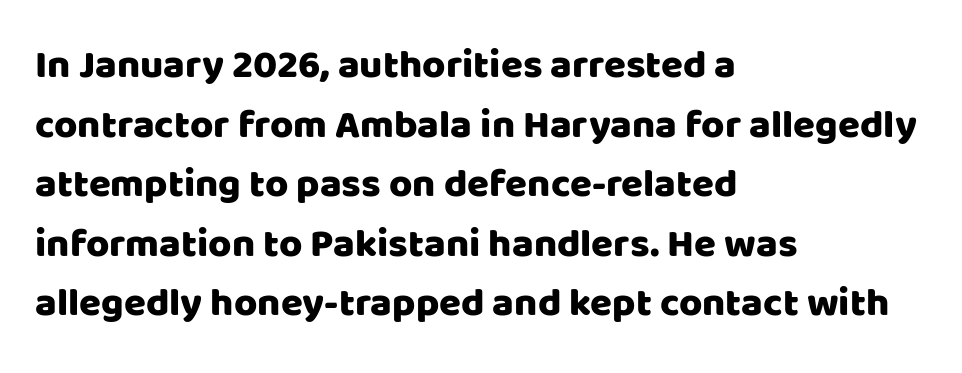
Lines of text with bare space underneath. Spacing verdict: proportional, widths tailored to each character. Tall strokes in this sample are plumb rather than angled. The rendering keeps characters at their native spacing.
